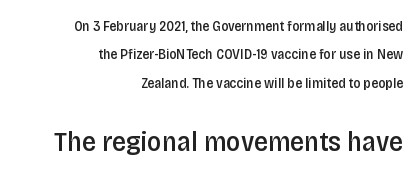
{"serif": "no", "italic": "no", "bold": "semi", "weight": "semibold", "width": "condensed", "stroke_contrast": "low", "x_height": "large", "monospaced": "no", "underline": "no", "align": "right", "line_spacing": "loose", "line_spacing_ratio": 2.02, "letter_spacing": "normal", "letter_spacing_em": 0.0, "larger_block": "second", "size_ratio": 2.0, "glyph_px": 28}
